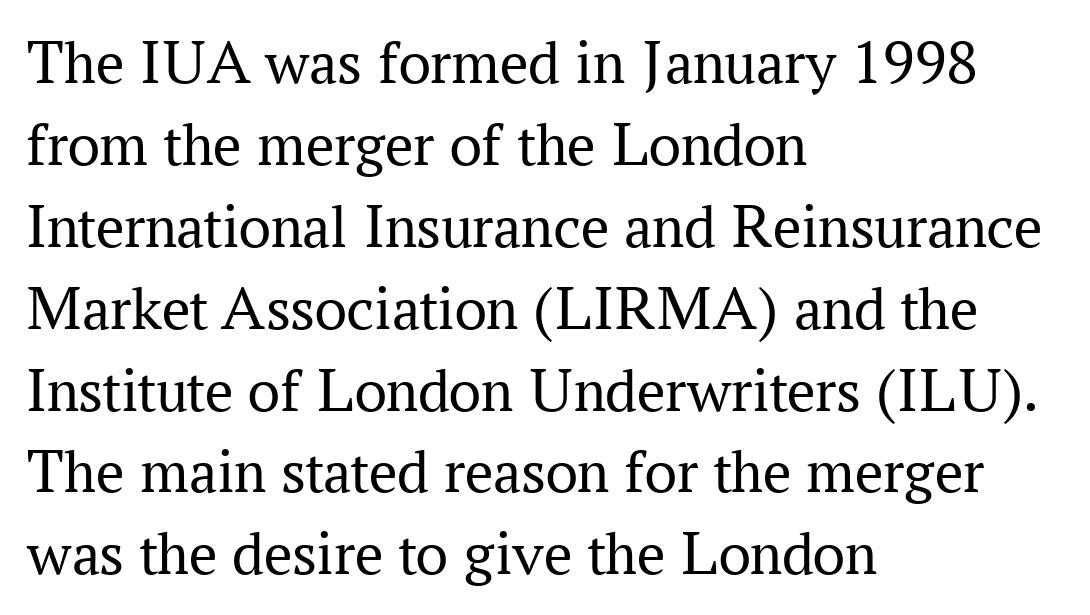
Q: Is the text bold? A: No.
Q: Is the text italic (slanted)? A: No, it is upright.
Q: Is the typeface a serif or a sans-serif typeface? A: Serif.
Q: Is the text underlined? A: No.
Q: How is the paragraph aligned? A: Left-aligned.
Q: Is the spacing between letters normal or unusually wide? A: Normal.
Q: Is the spacing between lines tight, normal or loose? A: Normal.
Q: Width (condensed, normal, or wide)? A: Normal.
Q: Stroke contrast? A: Medium.
Q: x-height? A: Medium.
Q: Monospaced? A: No.
